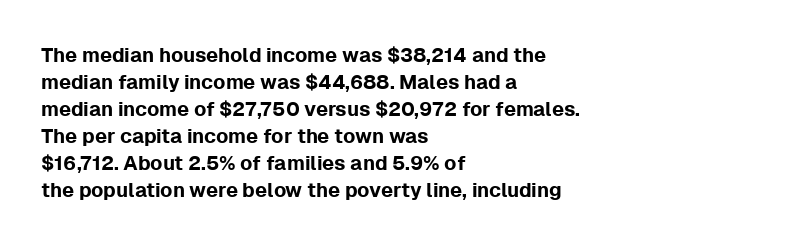
The image shows 20 px text type, upright; set left-aligned, normal line spacing (1.35x), normal letter spacing, not underlined.
